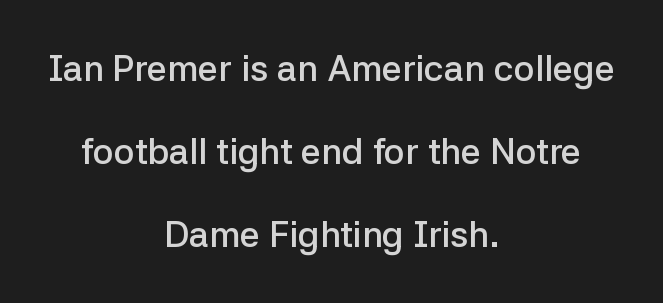
The image shows 36 px semibold sans-serif type, upright; set centered, loose line spacing (2.31x), normal letter spacing, not underlined; low stroke contrast and a medium x-height.
